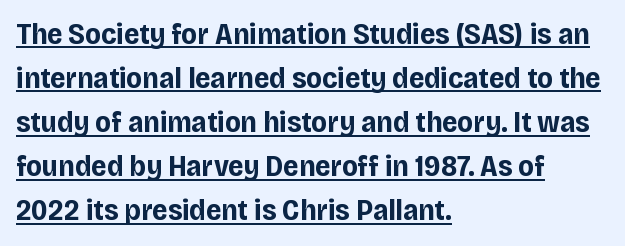
{"serif": "no", "italic": "no", "bold": "yes", "weight": "bold", "width": "normal", "stroke_contrast": "low", "x_height": "large", "monospaced": "no", "underline": "yes", "align": "left", "line_spacing": "normal", "line_spacing_ratio": 1.47, "letter_spacing": "normal", "letter_spacing_em": 0.0, "glyph_px": 30}
